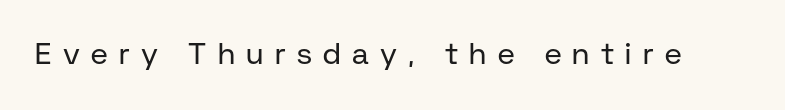
Descenders are the only things crossing below the line. Heaviness? Minimal to ordinary, like unemphasized prose. Italic: no, the glyphs are upright roman. The face used here is rendered with a markedly widened letterfit. Is this a sans? Yes — the strokes have no serifs.
